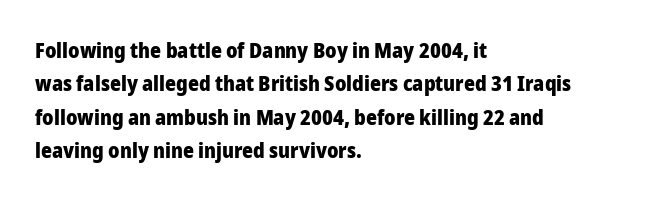
The lines sit at an ordinary, default distance from one another. Bare-footed words on every line. The rendering uses a bold face; every stroke is thick and dark. Posture: upright roman.
